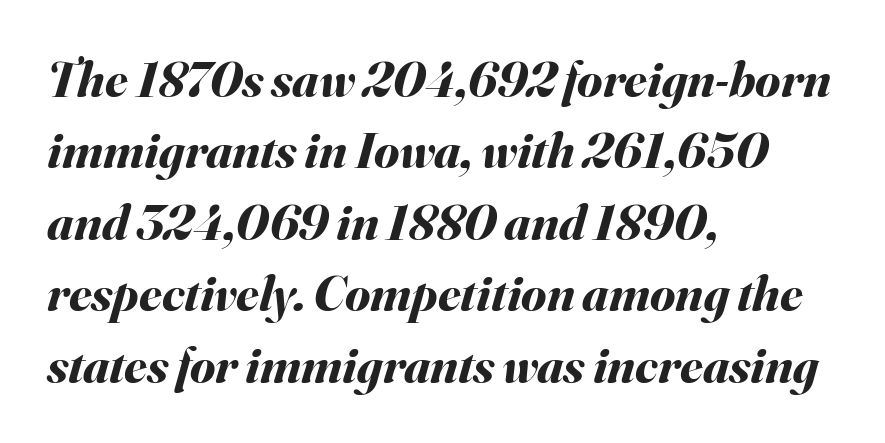
There is no visible air inserted between adjacent glyphs. Anything drawn beneath the words? Only blank space. Each glyph is drawn with heavy, bold strokes. Which margin do the lines hug? The left one — the right edge is uneven. A typesetter would mark this as italic.
